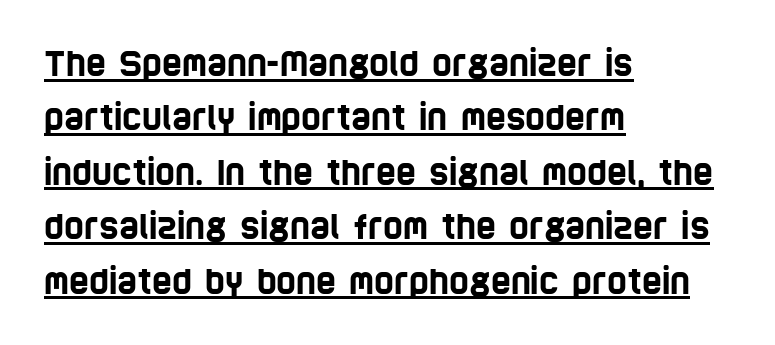
{"serif": "no", "width": "condensed", "stroke_contrast": "low", "x_height": "large", "monospaced": "no", "underline": "yes", "align": "left", "line_spacing": "normal", "line_spacing_ratio": 1.6, "letter_spacing": "normal", "letter_spacing_em": 0.0, "glyph_px": 34}
